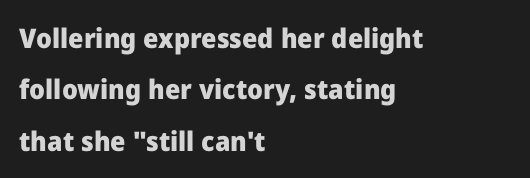
{"italic": "no", "bold": "yes", "underline": "no", "align": "left", "line_spacing": "loose", "line_spacing_ratio": 1.9, "letter_spacing": "normal", "letter_spacing_em": 0.0, "glyph_px": 27}
